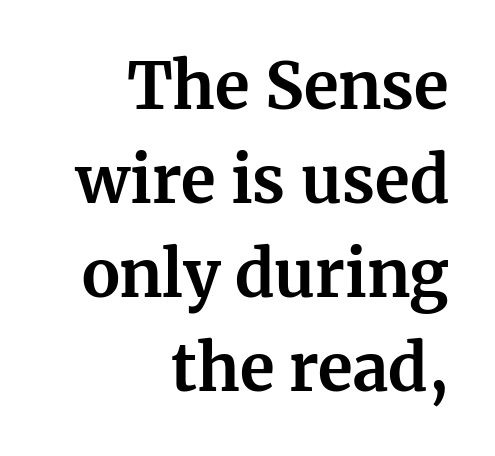
Only glyphs here, with clear space below each row. Is this a fixed-width face? No — the glyphs have proportional, varying widths. Horizontally, the lines are justified to the trailing edge only. Each glyph is drawn with heavy, bold strokes. Designer's note — italics off, roman on.
